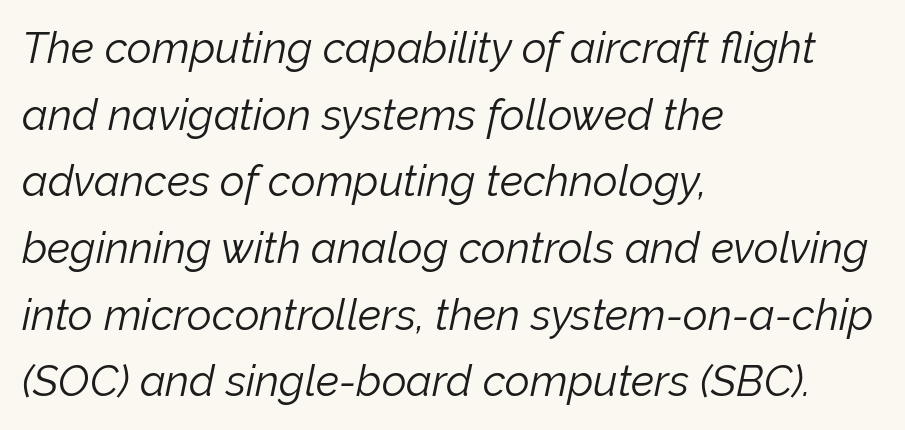
{"italic": "yes", "lean": "right", "slant_degrees": 12, "bold": "no", "weight": "light", "width": "normal", "stroke_contrast": "low", "x_height": "medium", "monospaced": "no", "underline": "no", "align": "left", "line_spacing": "normal", "line_spacing_ratio": 1.55, "letter_spacing": "normal", "letter_spacing_em": 0.0, "glyph_px": 43}
